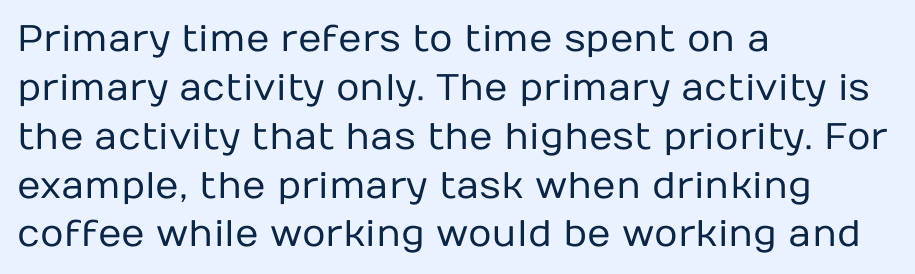
The image shows 37 px regular-weight sans-serif type, upright; set left-aligned, normal line spacing (1.32x), normal letter spacing, not underlined; low stroke contrast and a medium x-height.
